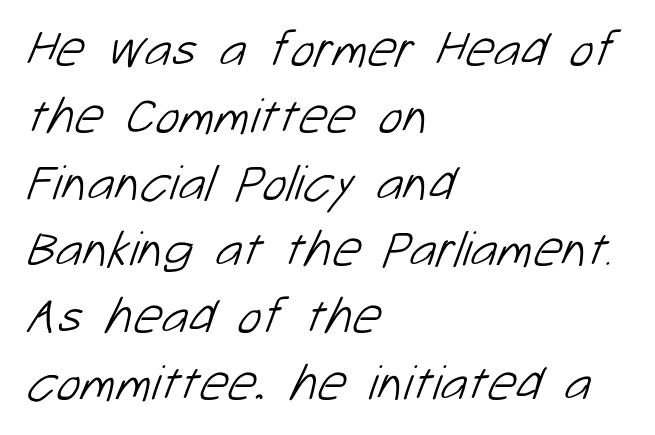
Q: Is the text bold? A: No.
Q: Is the typeface a serif or a sans-serif typeface? A: Sans-serif.
Q: Is the text underlined? A: No.
Q: How is the paragraph aligned? A: Left-aligned.
Q: Is the spacing between letters normal or unusually wide? A: Normal.
Q: Is the spacing between lines tight, normal or loose? A: Normal.
Q: Width (condensed, normal, or wide)? A: Normal.
Q: Stroke contrast? A: Low.
Q: x-height? A: Medium.
Q: Monospaced? A: No.
